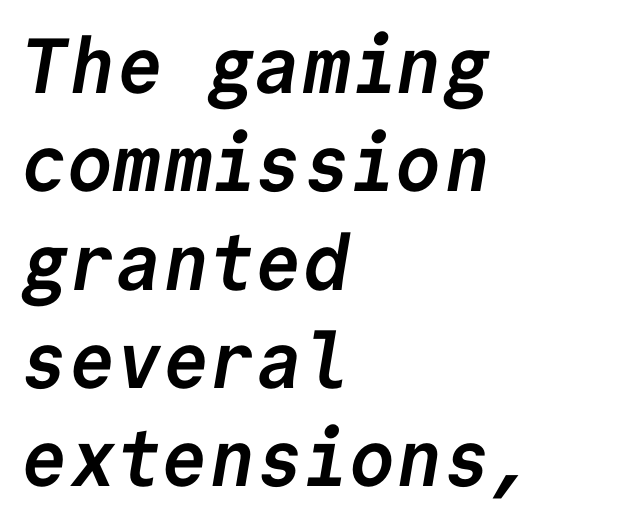
I'd describe the lettering as bold — thick and assertive. Grotesque or geometric, the face here clearly has no serifs. Decoration check: the copy has no underline. Vertically, the passage feels balanced, rows spaced as you'd expect. These lines stack with their left ends in a neat column. Note the uniform advance width — an 'i' takes as much space as an 'm'.
